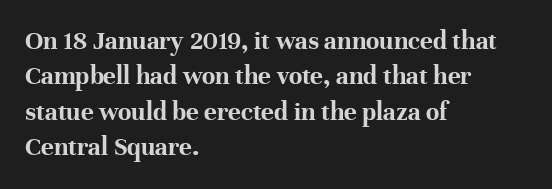
A clean baseline with only descenders dipping below it. These lines stack with their left ends in a neat column. Regular leading. Pretty heavy lettering here — definitely bold. Does extra space separate the letters? No, they use regular spacing.
